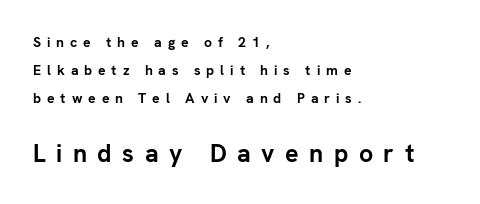
The image shows 25 px bold type, upright; set left-aligned, loose line spacing (2.01x), unusually wide letter spacing (+0.42 em), not underlined; the second (bottom) block is 1.79x larger.
